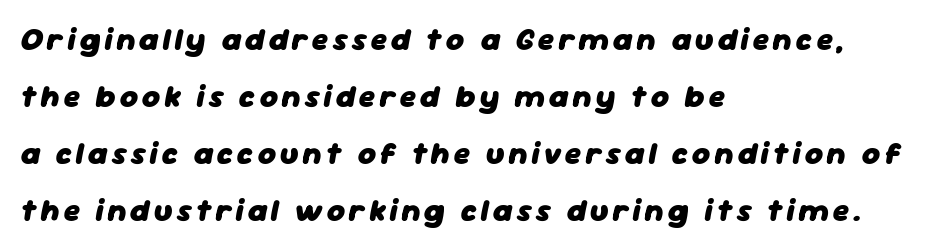
Each glyph is drawn with heavy, bold strokes. The lines are quadded left. Is the type slanted? Yes — the strokes lean at a clear angle. Spacing verdict: proportional, widths tailored to each character. Check the space under the baseline: it is left empty.
